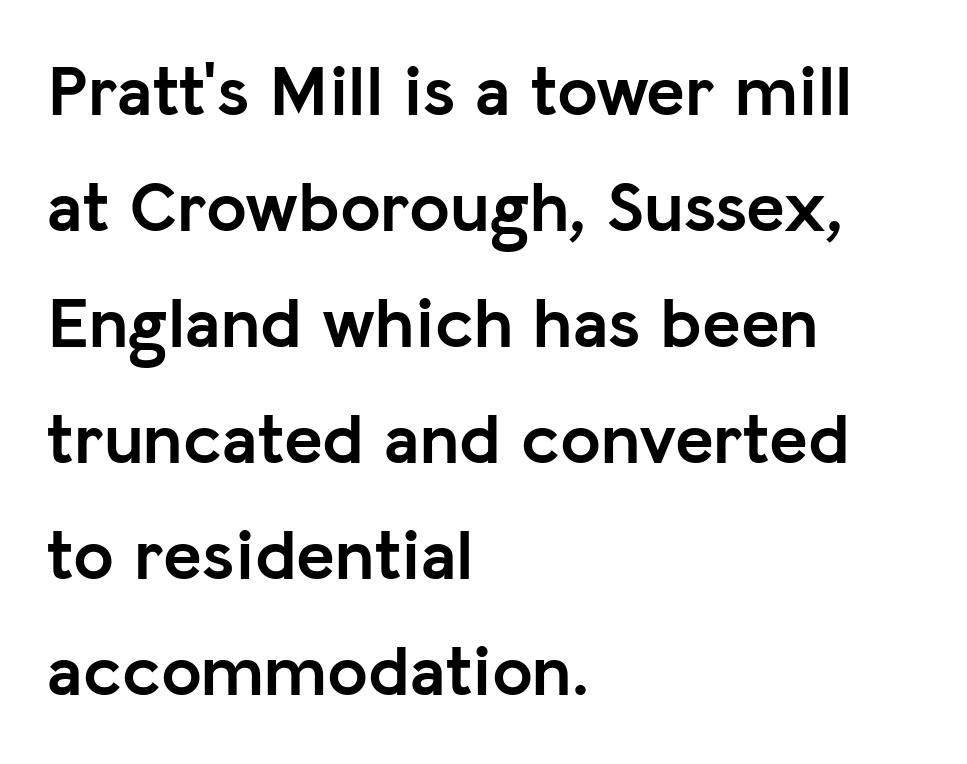
The image shows 73 px semibold sans-serif type, upright; set left-aligned, normal line spacing (1.59x), normal letter spacing, not underlined; low stroke contrast and a medium x-height.
